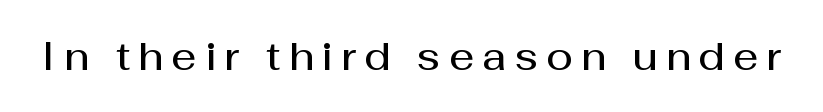
Q: Is the text bold? A: Semi-bold.
Q: Is the text italic (slanted)? A: No, it is upright.
Q: Is the typeface a serif or a sans-serif typeface? A: Sans-serif.
Q: Is the text underlined? A: No.
Q: Is the spacing between letters normal or unusually wide? A: Unusually wide.
Q: Width (condensed, normal, or wide)? A: Normal.
Q: Stroke contrast? A: Medium.
Q: x-height? A: Medium.
Q: Monospaced? A: No.
